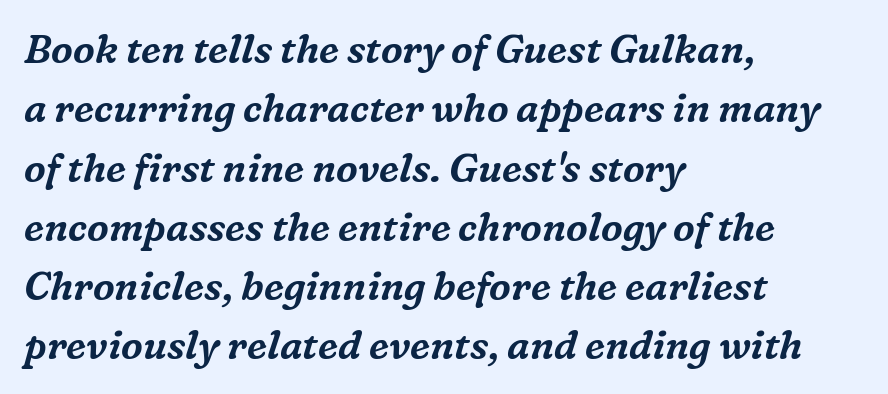
The image shows 39 px serif type, italic (leaning right); set left-aligned, normal line spacing (1.52x), normal letter spacing, not underlined; medium stroke contrast and a medium x-height.
